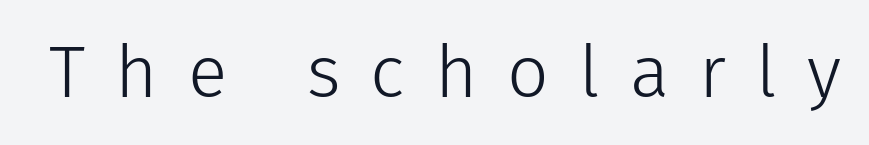
{"serif": "no", "italic": "no", "bold": "no", "weight": "light", "width": "normal", "stroke_contrast": "low", "x_height": "medium", "monospaced": "no", "underline": "no", "letter_spacing": "wide", "letter_spacing_em": 0.41, "glyph_px": 73}
